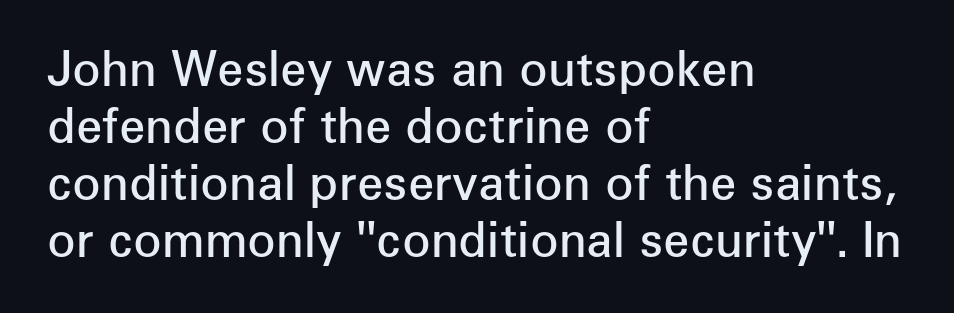
Is the block centered? No — it sits flush against the left margin. The type family on display is of the sans-serif kind. Nothing unusual about the tracking: characters are spaced as the font intends. Descenders hang freely into open space. Character widths vary here, with narrow letters taking less room than wide ones. The passage shown is semibold, sitting just below true bold.
